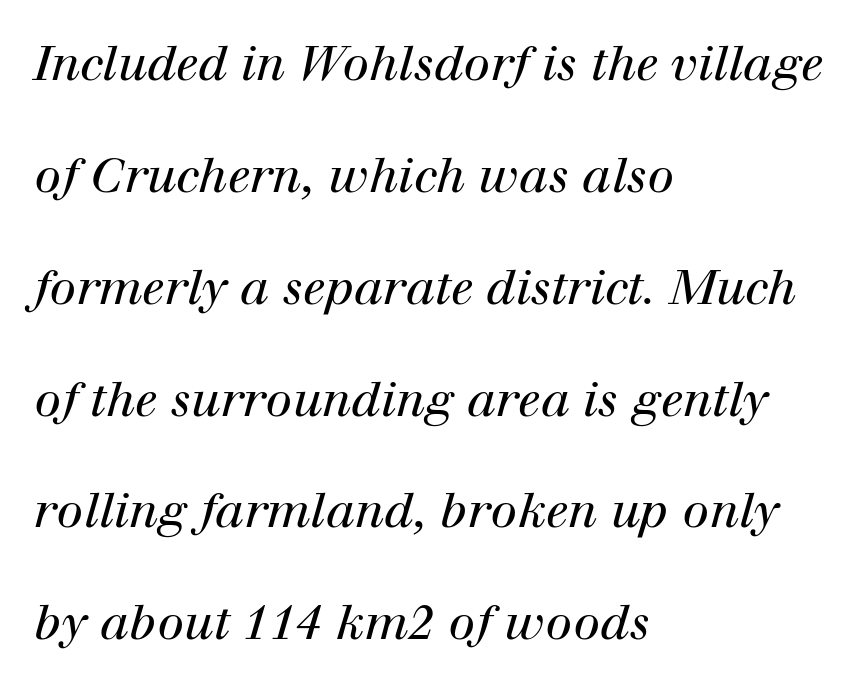
{"serif": "yes", "italic": "yes", "lean": "right", "slant_degrees": 12, "bold": "no", "weight": "regular", "width": "normal", "stroke_contrast": "high", "x_height": "medium", "monospaced": "no", "underline": "no", "align": "left", "line_spacing": "loose", "line_spacing_ratio": 2.33, "letter_spacing": "normal", "letter_spacing_em": 0.0, "glyph_px": 48}
